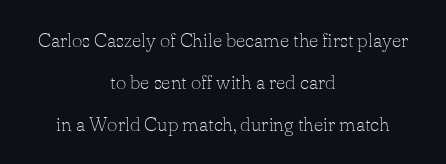
Caption: standard tracking, unaltered. The string is rendered with underlining switched off. The vertical gap from one line to the next is large. In CSS terms this would be text-align: center. When letters stand straight like this, we call the style roman or upright.
